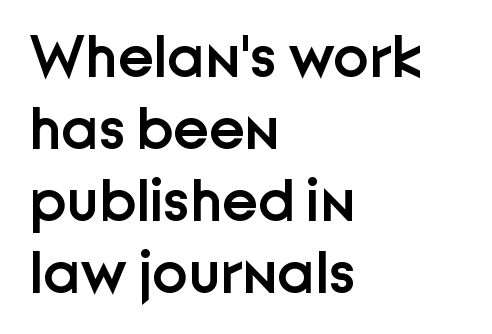
Q: Is the text bold? A: Semi-bold.
Q: Is the text italic (slanted)? A: No, it is upright.
Q: Is the typeface a serif or a sans-serif typeface? A: Sans-serif.
Q: Is the text underlined? A: No.
Q: How is the paragraph aligned? A: Left-aligned.
Q: Is the spacing between letters normal or unusually wide? A: Normal.
Q: Width (condensed, normal, or wide)? A: Normal.
Q: Stroke contrast? A: Low.
Q: x-height? A: Medium.
Q: Monospaced? A: No.
